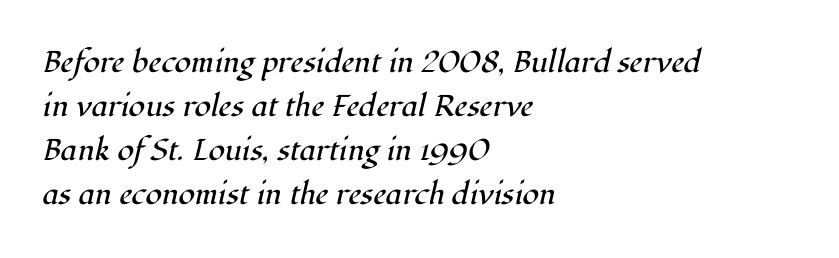
Q: Is the text bold? A: No.
Q: Is the text italic (slanted)? A: Yes, it leans right by about 12 degrees.
Q: Is the typeface a serif or a sans-serif typeface? A: Serif.
Q: Is the text underlined? A: No.
Q: How is the paragraph aligned? A: Left-aligned.
Q: Is the spacing between letters normal or unusually wide? A: Normal.
Q: Is the spacing between lines tight, normal or loose? A: Normal.
Q: Width (condensed, normal, or wide)? A: Normal.
Q: Stroke contrast? A: High.
Q: x-height? A: Medium.
Q: Monospaced? A: No.
